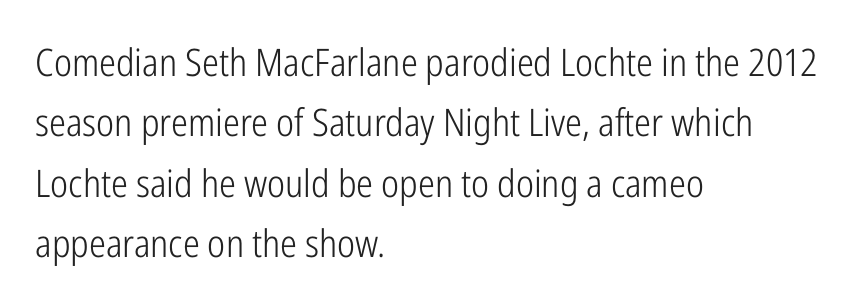
{"serif": "no", "italic": "no", "bold": "no", "weight": "light", "width": "condensed", "stroke_contrast": "low", "x_height": "medium", "monospaced": "no", "underline": "no", "align": "left", "line_spacing": "normal", "line_spacing_ratio": 1.59, "letter_spacing": "normal", "letter_spacing_em": 0.0, "glyph_px": 38}
